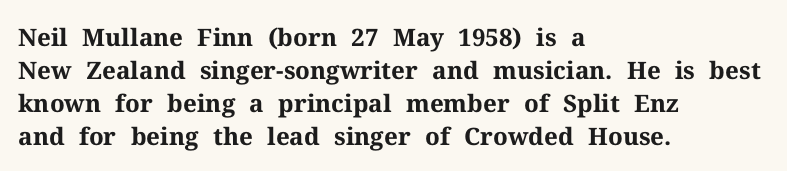
The image shows 24 px bold type, upright; set left-aligned, normal line spacing (1.38x), normal letter spacing, not underlined.
